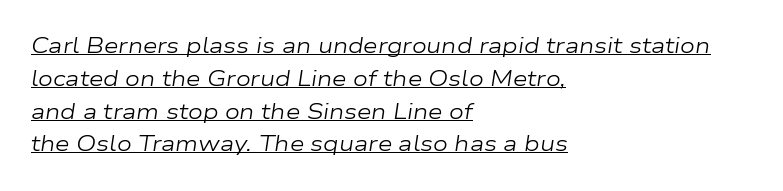
The image shows 21 px text type, italic (leaning right); set left-aligned, normal line spacing (1.56x), normal letter spacing, underlined.
